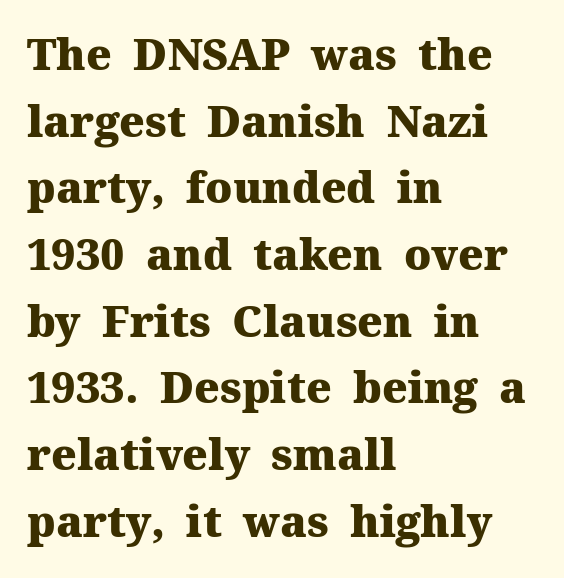
The image shows 43 px heavy serif type, upright; set left-aligned, normal line spacing (1.55x), normal letter spacing, not underlined; medium stroke contrast and a medium x-height.
